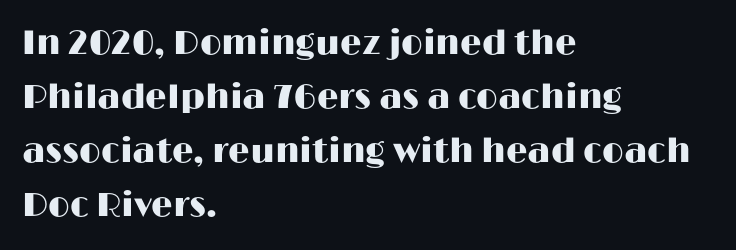
The image shows 34 px wide sans-serif type, upright; set left-aligned, normal line spacing (1.59x), normal letter spacing, not underlined; high stroke contrast and a medium x-height.
